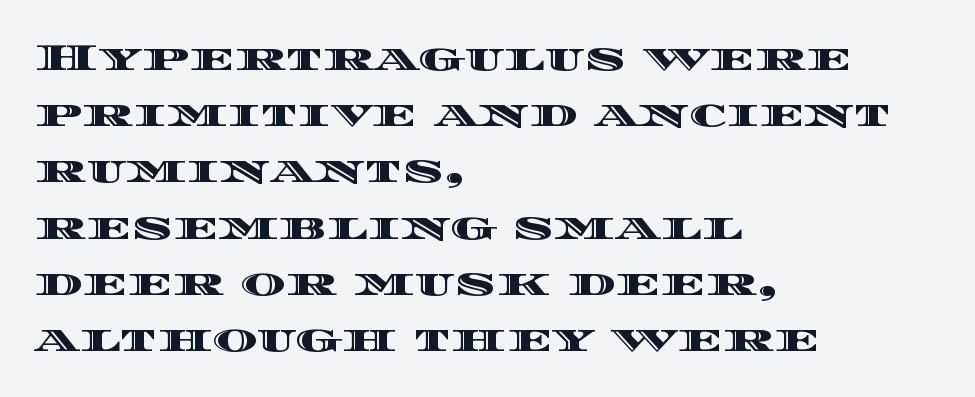
Q: Is the text italic (slanted)? A: No, it is upright.
Q: Is the text underlined? A: No.
Q: How is the paragraph aligned? A: Left-aligned.
Q: Is the spacing between letters normal or unusually wide? A: Normal.
Q: Is the spacing between lines tight, normal or loose? A: Normal.
Q: Width (condensed, normal, or wide)? A: Wide.
Q: x-height? A: Large.
Q: Monospaced? A: No.
